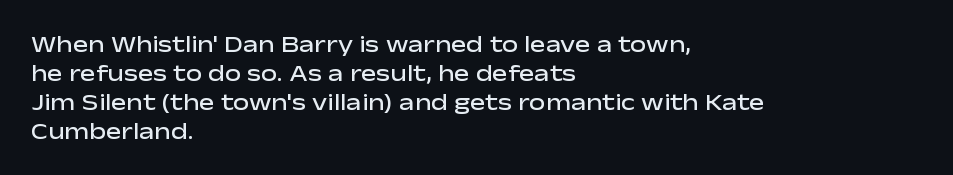
Q: Is the text bold? A: Semi-bold.
Q: Is the text italic (slanted)? A: No, it is upright.
Q: Is the text underlined? A: No.
Q: How is the paragraph aligned? A: Left-aligned.
Q: Is the spacing between letters normal or unusually wide? A: Normal.
Q: Is the spacing between lines tight, normal or loose? A: Normal.
